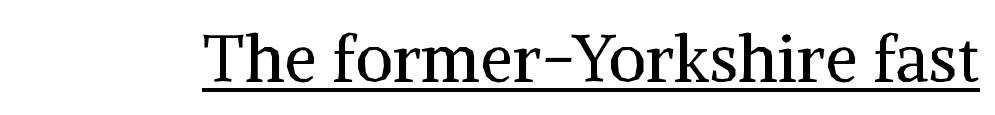
{"serif": "yes", "italic": "no", "bold": "no", "weight": "regular", "width": "normal", "stroke_contrast": "medium", "x_height": "medium", "monospaced": "no", "underline": "yes", "letter_spacing": "normal", "letter_spacing_em": 0.0, "glyph_px": 66}
